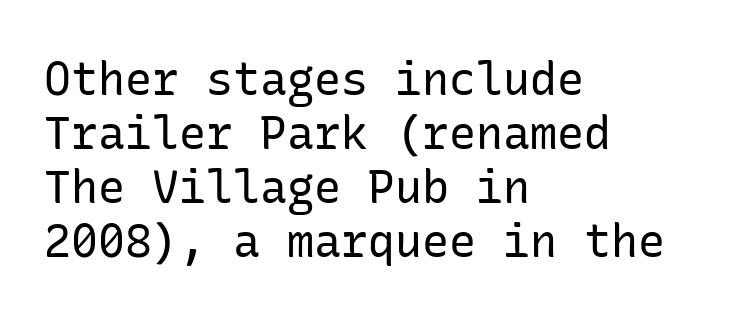
These lines are composed in type without serifs. Decoration check: the copy has no underline. Horizontal alignment here is leftward, the default for most running prose. Stems and bowls with no extra thickness — not bold. Style check: upright.
